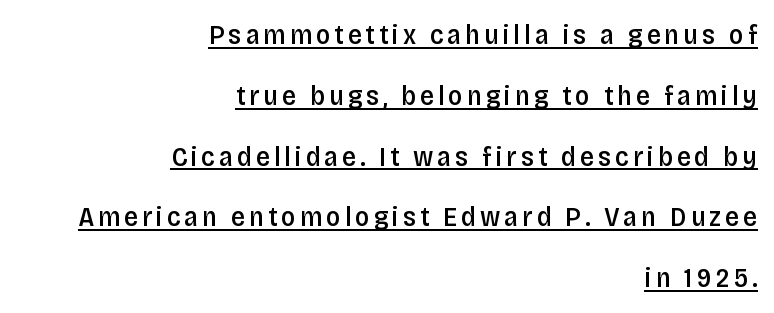
The image shows 28 px semibold, condensed sans-serif type, upright; set right-aligned, loose line spacing (2.17x), underlined; low stroke contrast and a large x-height.
